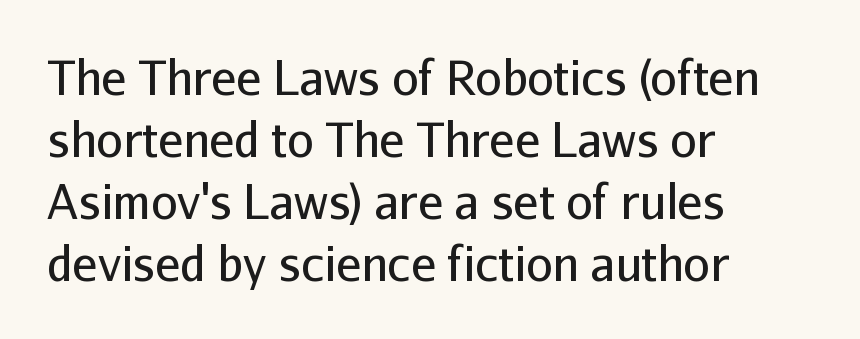
The image shows 47 px regular-weight sans-serif type, upright; set left-aligned, normal line spacing (1.32x), normal letter spacing, not underlined; low stroke contrast and a medium x-height.
